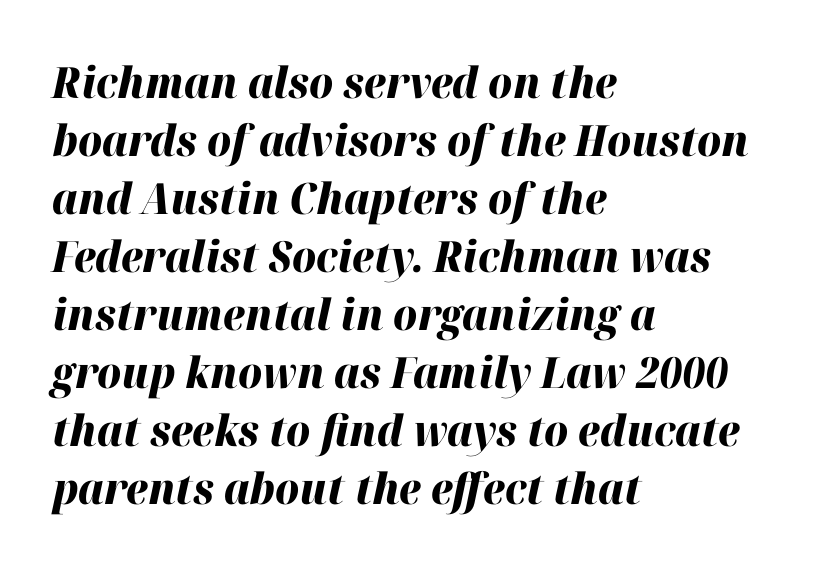
{"italic": "yes", "lean": "right", "slant_degrees": 12, "bold": "yes", "weight": "heavy", "width": "normal", "stroke_contrast": "high", "x_height": "medium", "monospaced": "no", "underline": "no", "align": "left", "line_spacing": "normal", "line_spacing_ratio": 1.35, "letter_spacing": "normal", "letter_spacing_em": 0.0, "glyph_px": 43}
